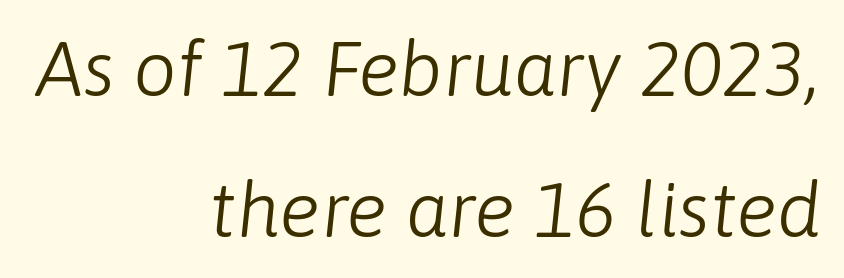
The image shows 77 px light type, italic (leaning right); set right-aligned, line spacing 1.83x, normal letter spacing, not underlined; low stroke contrast and a medium x-height.
